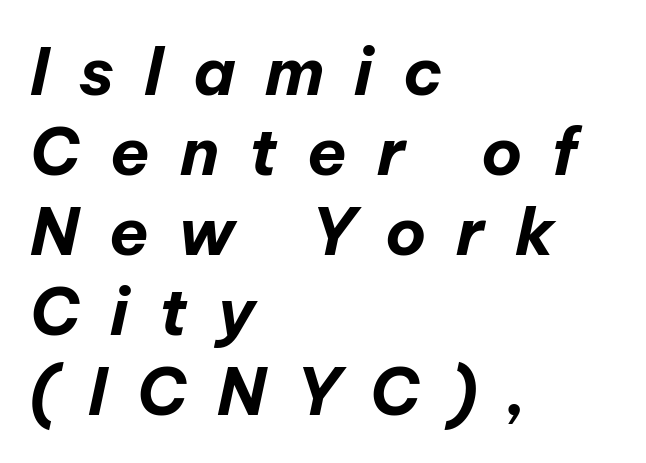
Q: Is the text bold? A: Yes.
Q: Is the text italic (slanted)? A: Yes, it leans right by about 12 degrees.
Q: Is the text underlined? A: No.
Q: How is the paragraph aligned? A: Left-aligned.
Q: Is the spacing between letters normal or unusually wide? A: Unusually wide.
Q: Width (condensed, normal, or wide)? A: Normal.
Q: Stroke contrast? A: Low.
Q: x-height? A: Medium.
Q: Monospaced? A: No.
